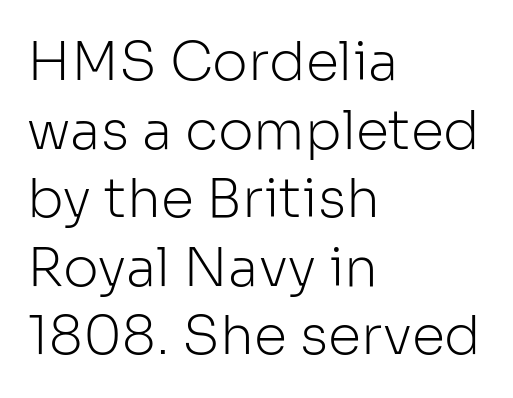
The image shows 54 px light sans-serif type, upright; set left-aligned, normal line spacing (1.27x), normal letter spacing, not underlined; low stroke contrast and a medium x-height.
